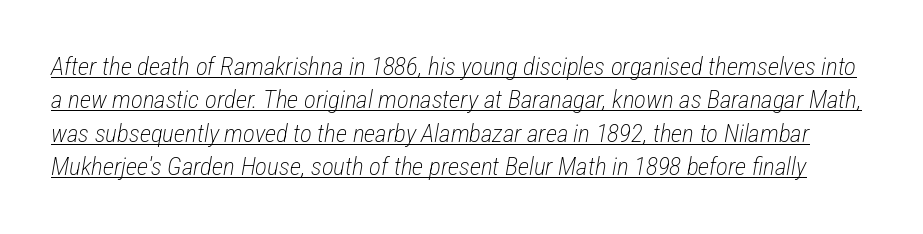
Q: Is the text bold? A: No.
Q: Is the text italic (slanted)? A: Yes, it leans right by about 12 degrees.
Q: Is the text underlined? A: Yes.
Q: Is the spacing between letters normal or unusually wide? A: Normal.
Q: Is the spacing between lines tight, normal or loose? A: Normal.
